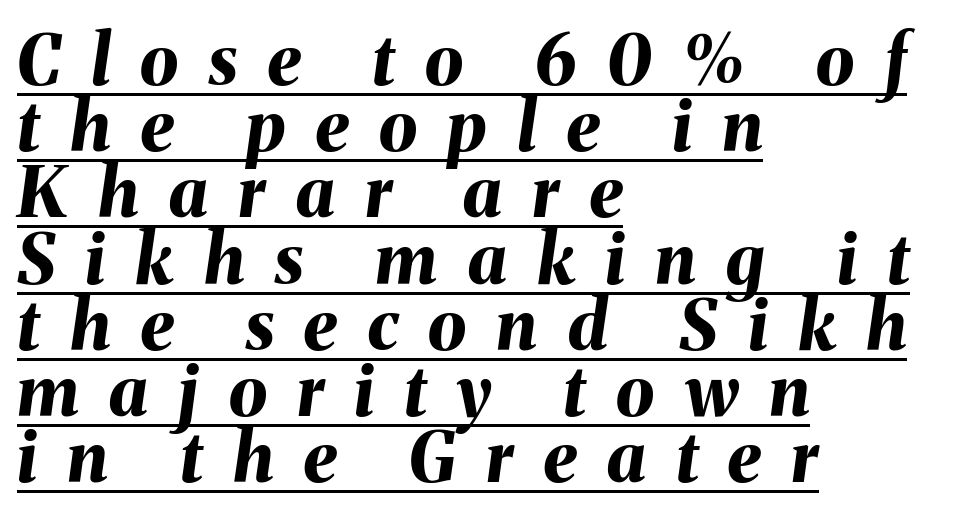
A typographer would call this underscored text. In terms of letterspacing, this is a distinctly airy, spread setting. Weight: bold. Compared with typical paragraphs, the rows here are closer together.
